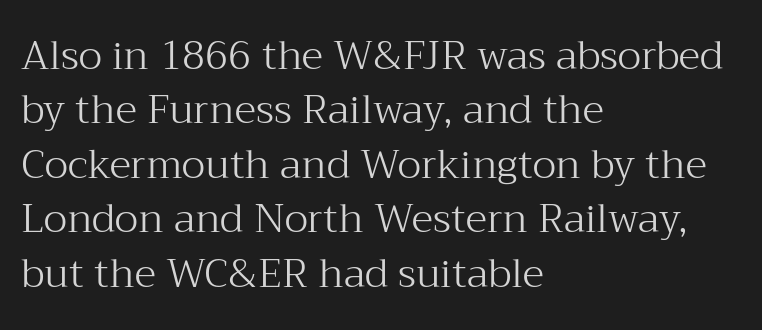
{"serif": "yes", "italic": "no", "bold": "no", "weight": "light", "width": "normal", "stroke_contrast": "medium", "x_height": "medium", "monospaced": "no", "underline": "no", "align": "left", "line_spacing": "normal", "line_spacing_ratio": 1.36, "letter_spacing": "normal", "letter_spacing_em": 0.0, "glyph_px": 40}
